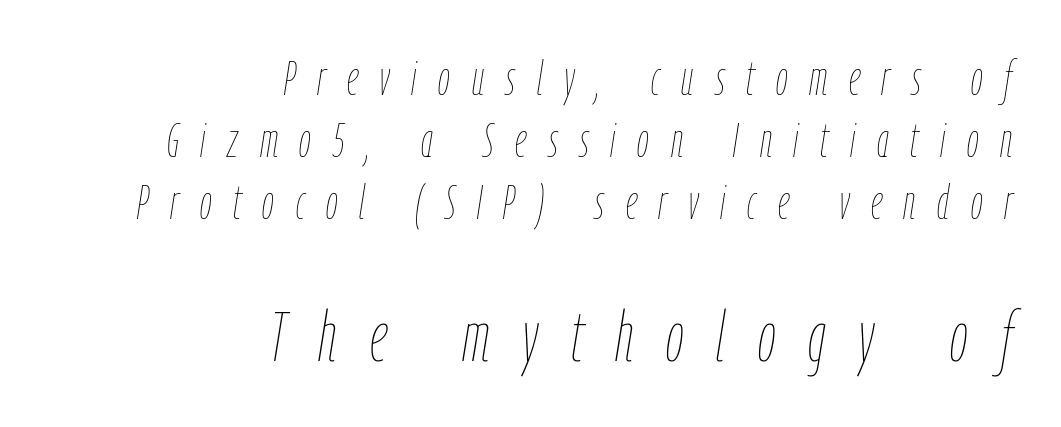
Q: Is the text bold? A: No.
Q: Is the text italic (slanted)? A: Yes, it leans right by about 9 degrees.
Q: Is the text underlined? A: No.
Q: How is the paragraph aligned? A: Right-aligned.
Q: Is the spacing between letters normal or unusually wide? A: Unusually wide.
Q: Is the spacing between lines tight, normal or loose? A: Normal.
Q: Which block of text is set in a larger size, the first (top) or the second (bottom)? A: The second (bottom) one.
Q: Width (condensed, normal, or wide)? A: Condensed.
Q: Stroke contrast? A: Low.
Q: x-height? A: Medium.
Q: Monospaced? A: No.
